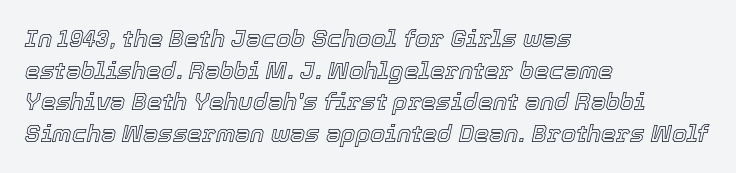
{"italic": "yes", "lean": "right", "slant_degrees": 12, "underline": "no", "align": "left", "line_spacing": "normal", "line_spacing_ratio": 1.32, "letter_spacing": "normal", "letter_spacing_em": 0.0, "glyph_px": 24}
